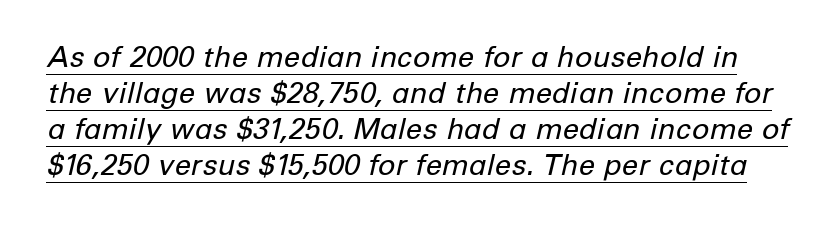
{"italic": "yes", "lean": "right", "slant_degrees": 12, "bold": "no", "weight": "regular", "width": "normal", "stroke_contrast": "low", "x_height": "medium", "monospaced": "no", "underline": "yes", "line_spacing_ratio": 1.24, "letter_spacing": "normal", "letter_spacing_em": 0.0, "glyph_px": 29}
